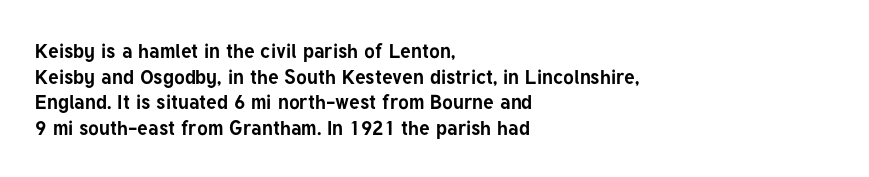
{"italic": "no", "bold": "yes", "underline": "no", "align": "left", "line_spacing": "normal", "line_spacing_ratio": 1.28, "letter_spacing": "normal", "letter_spacing_em": 0.0, "glyph_px": 20}
